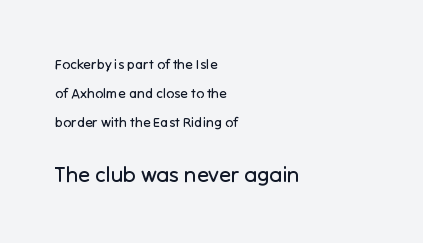
Character size in the trailing block exceeds that of the leading block. Ascenders rise straight up at ninety degrees. The typesetter chose a ragged-right arrangement here. No chunkiness to these letters — they're not bold. This rendering features lettering with no underline. Spacing between characters is what you'd get straight out of the box.
